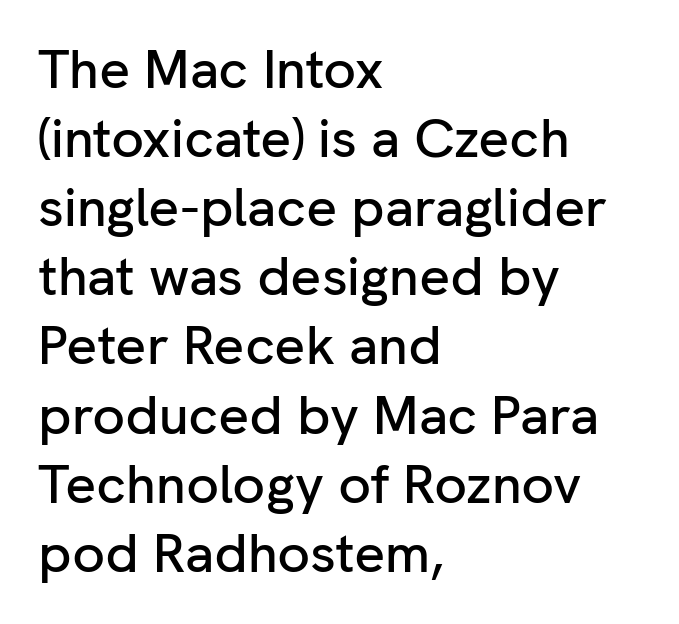
One-word summary of the alignment: left. Do the characters align in a grid? No, the font is proportional. Honestly, the row spacing looks completely unremarkable. This rendering employs a face without finishing strokes, i.e., a sans-serif. Check the space under the baseline: it is left empty. The specimen reads as upright at a glance.
